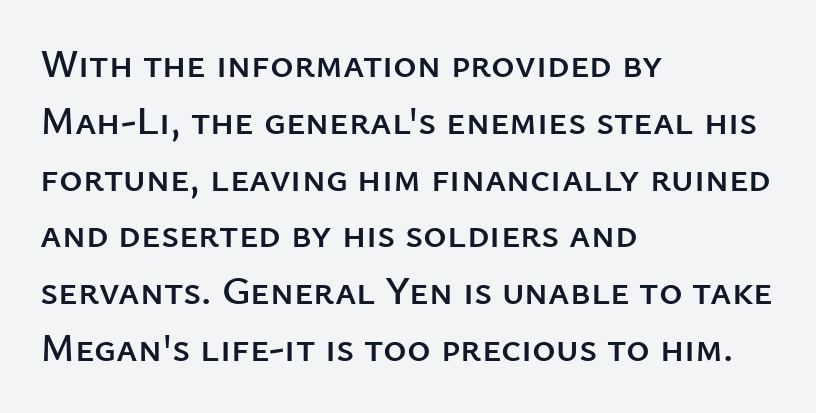
In terms of posture, this sample is upright. You could call the tracking neutral — neither tight nor loose. The typesetter chose a ragged-right arrangement here. Descenders hang freely into open space.
